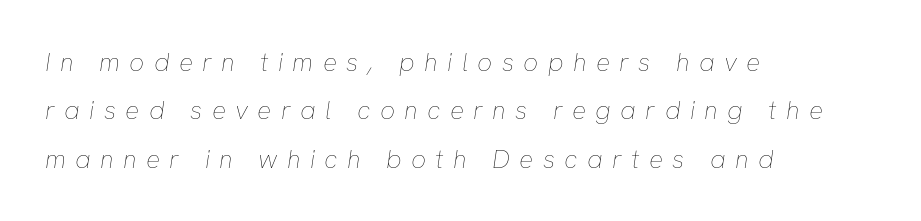
Stroke thickness stays within the range of a standard reading face or lighter. Italic? Definitely — the glyphs are oblique. Underline: absent. Short note: letters widely spaced.
